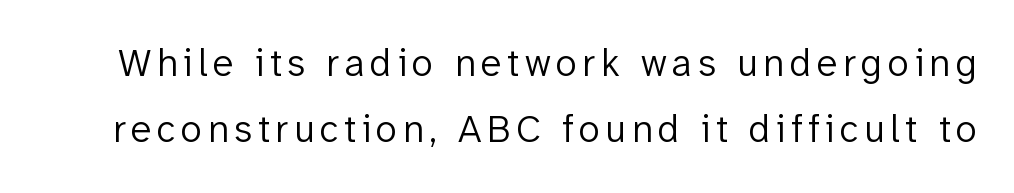
The image shows 39 px light sans-serif type, upright; set normal line spacing (1.7x), not underlined; low stroke contrast and a medium x-height.
